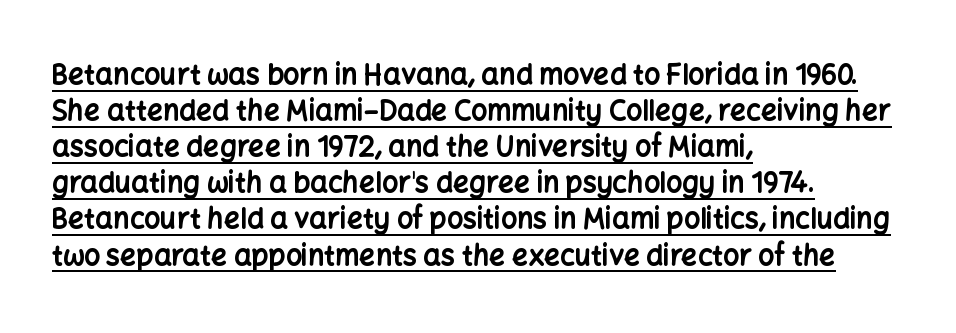
This sample carries an underscore along the baseline area. The specimen reads as upright at a glance. Character widths vary here, with narrow letters taking less room than wide ones. Line starts are locked; line ends wander. A typesetter would call this zero additional tracking.
